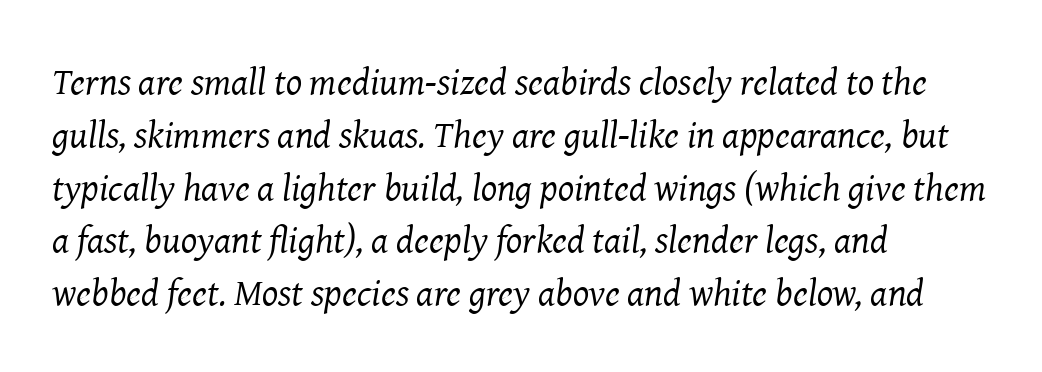
{"serif": "yes", "italic": "yes", "lean": "right", "slant_degrees": 8, "bold": "no", "weight": "regular", "width": "normal", "stroke_contrast": "medium", "x_height": "medium", "monospaced": "no", "underline": "no", "align": "left", "line_spacing": "normal", "line_spacing_ratio": 1.39, "letter_spacing": "normal", "letter_spacing_em": 0.0, "glyph_px": 38}
